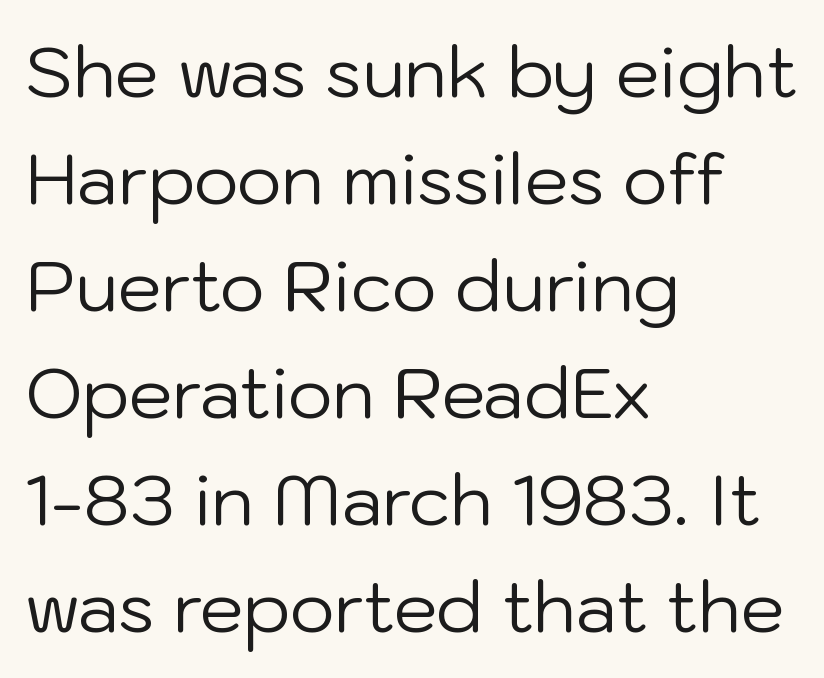
{"serif": "no", "italic": "no", "bold": "no", "weight": "regular", "width": "normal", "stroke_contrast": "low", "x_height": "medium", "monospaced": "no", "underline": "no", "align": "left", "line_spacing": "normal", "line_spacing_ratio": 1.53, "letter_spacing": "normal", "letter_spacing_em": 0.0, "glyph_px": 70}
